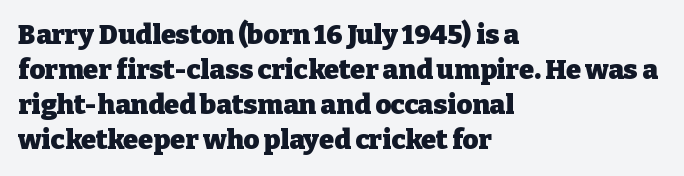
Is there much room between lines? A standard amount, neither cramped nor airy. Emphasis by weight is at full strength: bold. Each word holds together tightly as a unit, with standard inter-letter gaps. Rule under the text: the space is simply empty. Style check: upright. Does the copy run flush right? No — it runs flush left.
